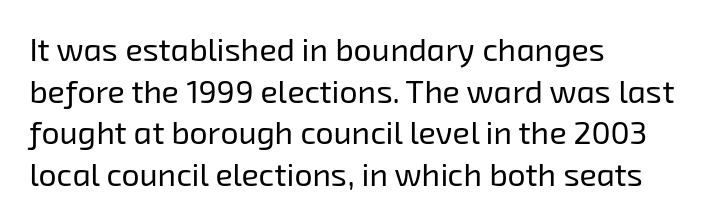
Stems and bowls with no extra thickness — not bold. A student would call this left alignment; a typographer would say flush left, rag right. The passage shown stacks its lines at a standard gap. Each letter keeps its own natural width here, so spacing adapts to shape. The string is rendered with underlining switched off.
